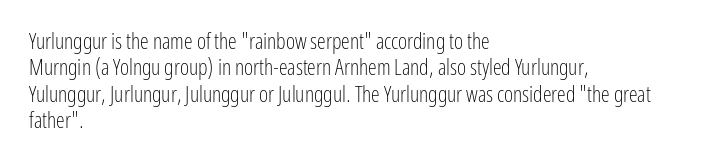
This sample uses an upright cut, with every glyph sitting square on the baseline. Underlining? Definitely not there. Heaviness? Minimal to ordinary, like unemphasized prose. Short note: letters normally spaced. Where is the straight margin? On the left.
